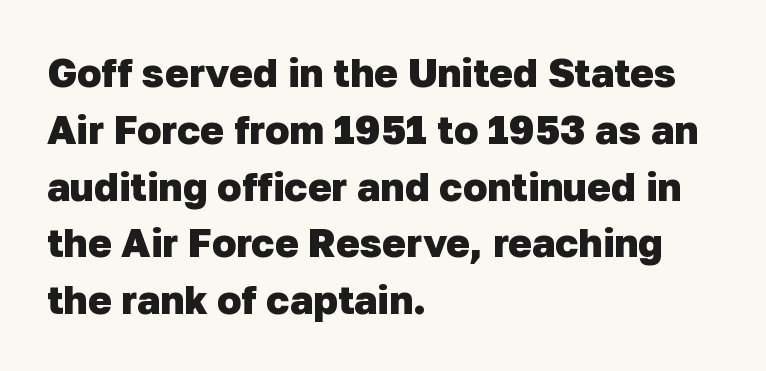
The image shows 40 px heavy sans-serif type; set left-aligned, normal line spacing (1.42x), normal letter spacing, not underlined; low stroke contrast and a medium x-height.
